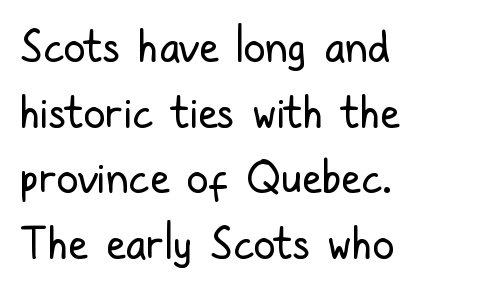
{"serif": "no", "italic": "no", "bold": "no", "weight": "regular", "width": "condensed", "stroke_contrast": "low", "x_height": "medium", "monospaced": "no", "underline": "no", "align": "left", "line_spacing": "normal", "line_spacing_ratio": 1.49, "letter_spacing": "normal", "letter_spacing_em": 0.0, "glyph_px": 44}
